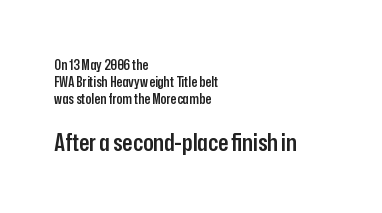
Strokes here are thickened, but only to semibold level. Type without underlining. Visually the block forms a straight wall on the left and a jagged coastline on the right. In this sample the second text group is rendered at the bigger scale. Students, note that the glyphs here touch the page at normal intervals.
